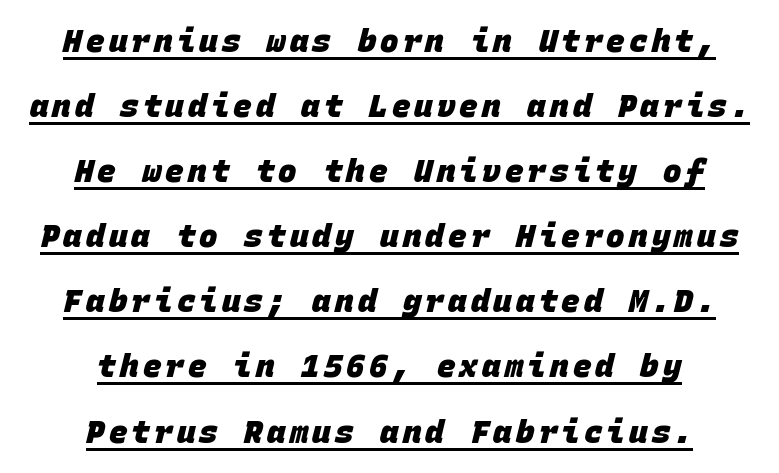
{"serif": "no", "bold": "yes", "weight": "heavy", "width": "normal", "stroke_contrast": "low", "x_height": "large", "monospaced": "yes", "underline": "yes", "align": "center", "line_spacing": "loose", "line_spacing_ratio": 2.1, "glyph_px": 31}
